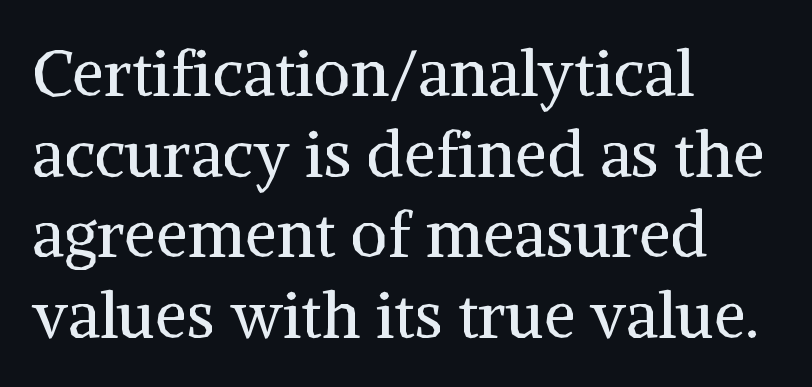
The image shows 64 px regular-weight serif type, upright; set left-aligned, normal line spacing (1.26x), normal letter spacing, not underlined; medium stroke contrast and a medium x-height.
